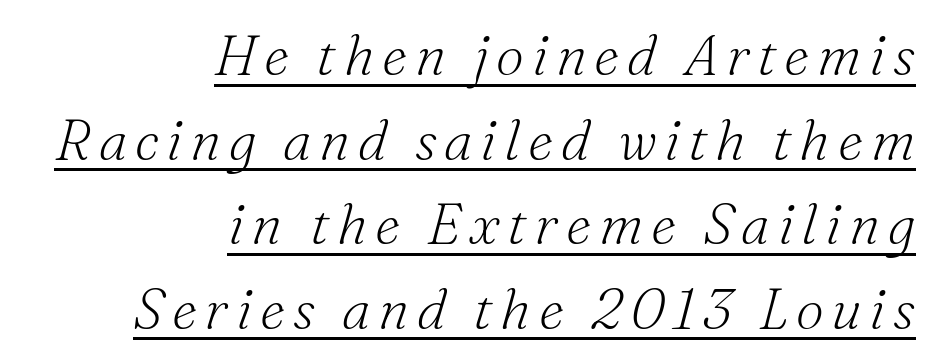
The image shows 56 px light serif type, italic (leaning right); set right-aligned, normal line spacing (1.51x), underlined; medium stroke contrast and a small x-height.
